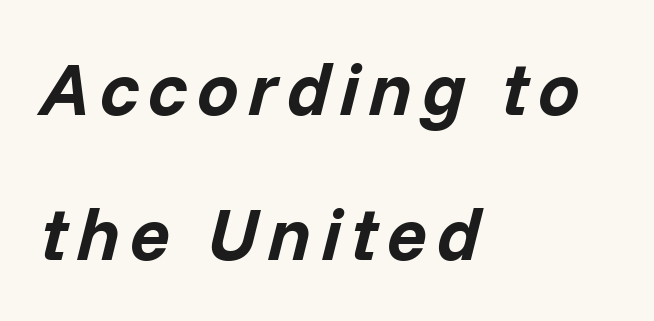
Q: Is the text bold? A: Yes.
Q: Is the text italic (slanted)? A: Yes, it leans right by about 14 degrees.
Q: Is the text underlined? A: No.
Q: How is the paragraph aligned? A: Left-aligned.
Q: Is the spacing between lines tight, normal or loose? A: Loose.
Q: Width (condensed, normal, or wide)? A: Normal.
Q: Stroke contrast? A: Low.
Q: x-height? A: Medium.
Q: Monospaced? A: No.
